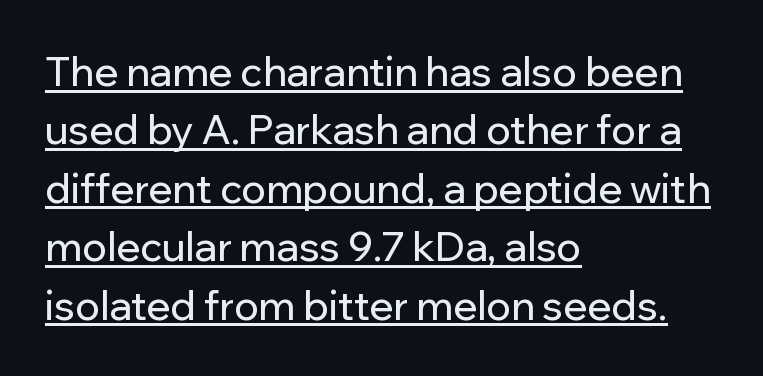
The image shows 40 px sans-serif type, upright; set left-aligned, normal line spacing (1.46x), normal letter spacing, underlined; low stroke contrast and a medium x-height.
